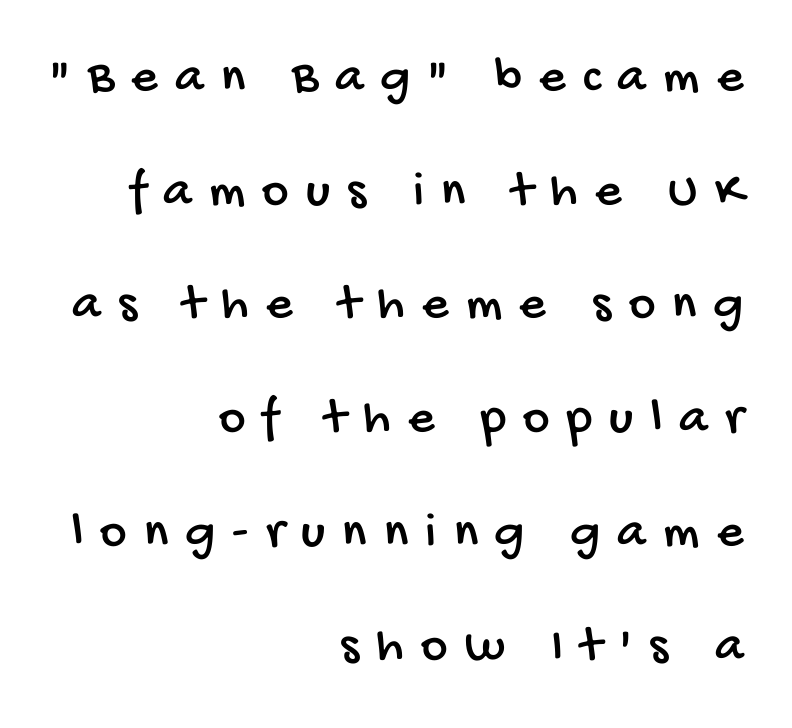
{"serif": "no", "width": "condensed", "stroke_contrast": "low", "x_height": "large", "monospaced": "no", "underline": "no", "align": "right", "line_spacing": "loose", "line_spacing_ratio": 2.23, "letter_spacing": "wide", "letter_spacing_em": 0.34, "glyph_px": 51}
